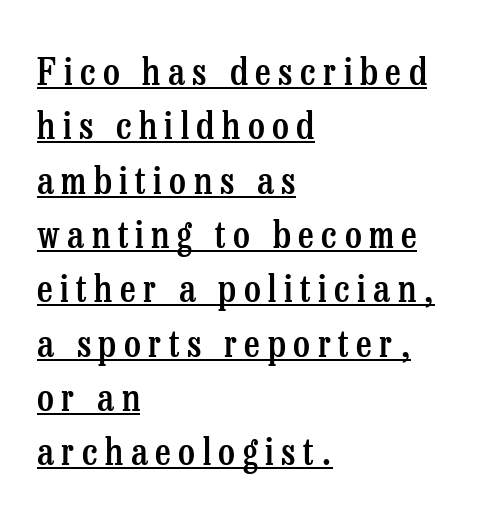
Q: Is the text bold? A: Semi-bold.
Q: Is the text italic (slanted)? A: No, it is upright.
Q: Is the typeface a serif or a sans-serif typeface? A: Serif.
Q: Is the text underlined? A: Yes.
Q: How is the paragraph aligned? A: Left-aligned.
Q: Is the spacing between letters normal or unusually wide? A: Unusually wide.
Q: Is the spacing between lines tight, normal or loose? A: Normal.
Q: Width (condensed, normal, or wide)? A: Condensed.
Q: Stroke contrast? A: Low.
Q: x-height? A: Medium.
Q: Monospaced? A: No.
